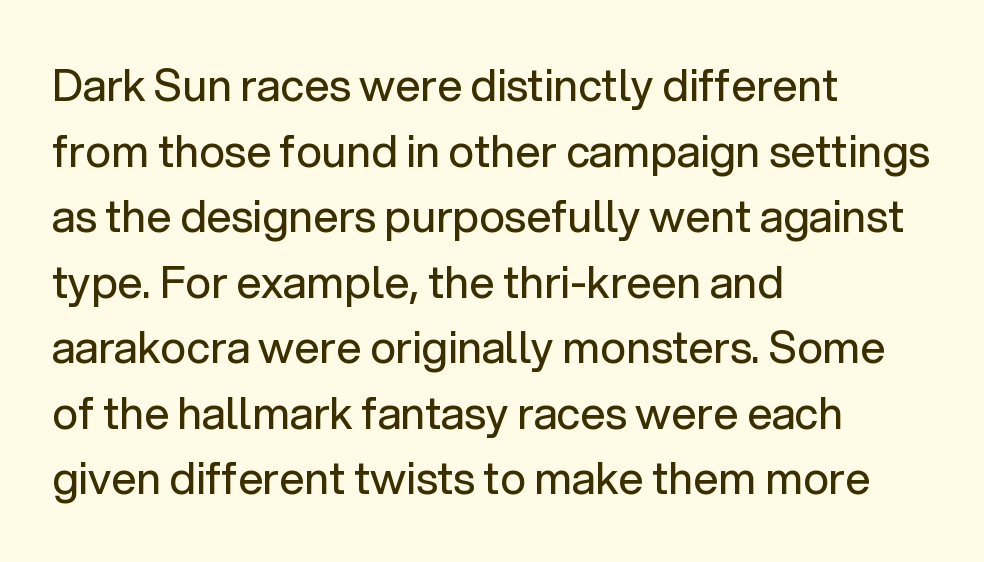
{"serif": "no", "italic": "no", "bold": "no", "weight": "regular", "width": "normal", "stroke_contrast": "low", "x_height": "medium", "monospaced": "no", "underline": "no", "align": "left", "line_spacing": "normal", "line_spacing_ratio": 1.49, "letter_spacing": "normal", "letter_spacing_em": 0.0, "glyph_px": 44}
